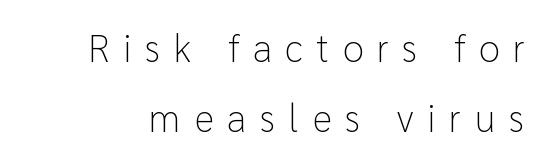
{"serif": "no", "italic": "no", "bold": "no", "weight": "light", "width": "normal", "stroke_contrast": "low", "x_height": "medium", "monospaced": "no", "underline": "no", "line_spacing_ratio": 1.84, "letter_spacing": "wide", "letter_spacing_em": 0.36, "glyph_px": 38}
